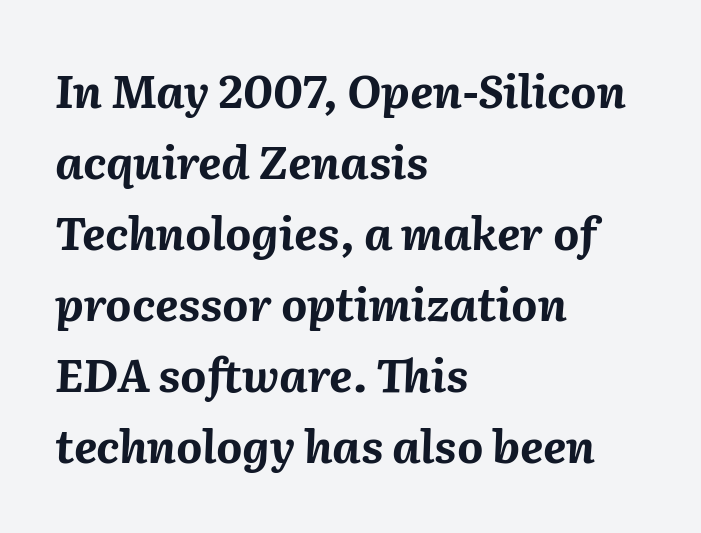
{"italic": "yes", "lean": "right", "slant_degrees": 2, "bold": "yes", "weight": "bold", "width": "normal", "stroke_contrast": "medium", "x_height": "medium", "monospaced": "no", "underline": "no", "align": "left", "line_spacing": "normal", "line_spacing_ratio": 1.58, "letter_spacing": "normal", "letter_spacing_em": 0.0, "glyph_px": 45}
